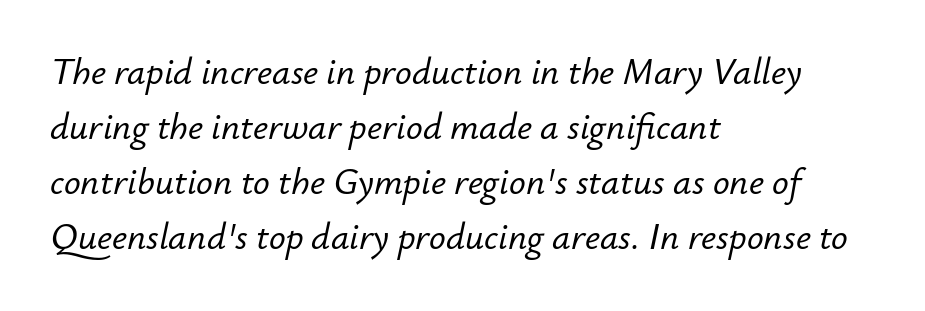
The image shows 37 px text type, italic (leaning right); set left-aligned, normal line spacing (1.49x), normal letter spacing, not underlined; low stroke contrast and a small x-height.
